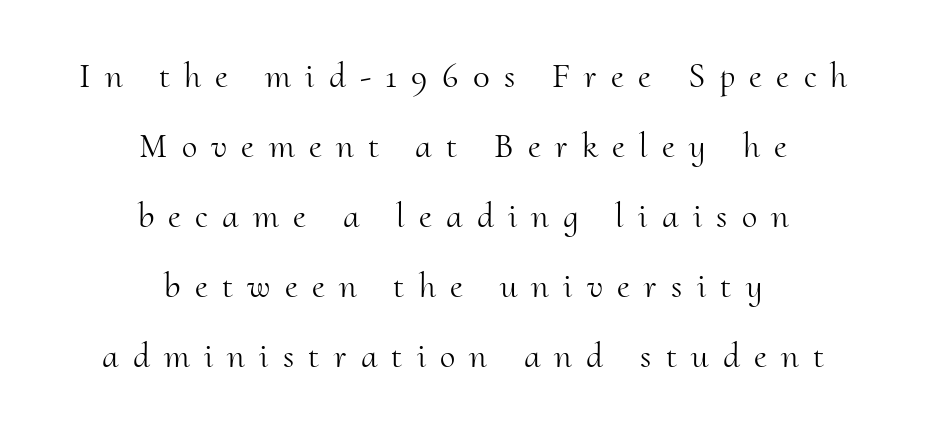
The paragraph has two soft edges and a firm central axis. Think of a printed novel: that variable character pitch is what you see here. How are the letters spaced? Widely, with obvious added tracking. Font category for this specimen: serif.
